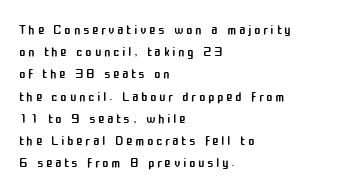
Q: Is the text bold? A: No.
Q: Is the text italic (slanted)? A: No, it is upright.
Q: Is the text underlined? A: No.
Q: How is the paragraph aligned? A: Left-aligned.
Q: Is the spacing between lines tight, normal or loose? A: Tight.
